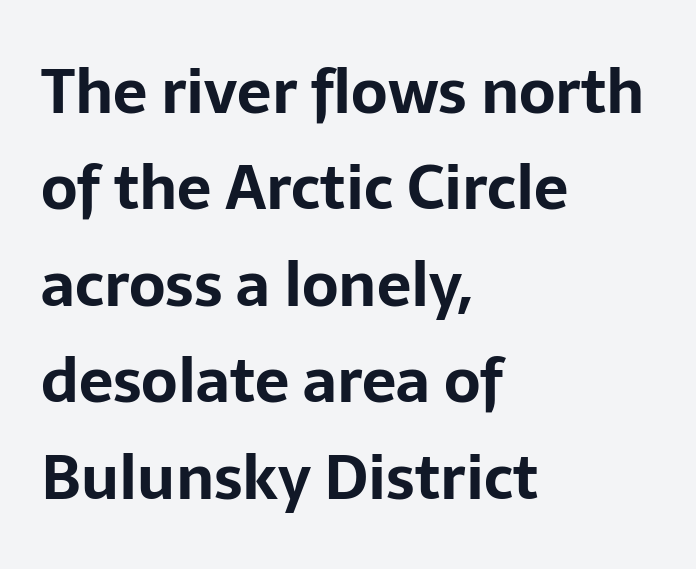
Q: Is the text bold? A: Yes.
Q: Is the text italic (slanted)? A: No, it is upright.
Q: Is the typeface a serif or a sans-serif typeface? A: Sans-serif.
Q: Is the text underlined? A: No.
Q: How is the paragraph aligned? A: Left-aligned.
Q: Is the spacing between letters normal or unusually wide? A: Normal.
Q: Is the spacing between lines tight, normal or loose? A: Normal.
Q: Width (condensed, normal, or wide)? A: Normal.
Q: Stroke contrast? A: Low.
Q: x-height? A: Medium.
Q: Monospaced? A: No.
